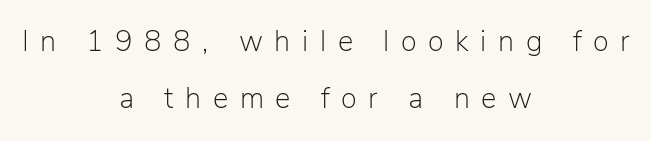
{"serif": "no", "italic": "no", "bold": "no", "weight": "light", "width": "normal", "stroke_contrast": "low", "x_height": "medium", "monospaced": "no", "underline": "no", "align": "center", "line_spacing": "loose", "line_spacing_ratio": 1.97, "letter_spacing": "wide", "letter_spacing_em": 0.4, "glyph_px": 29}
